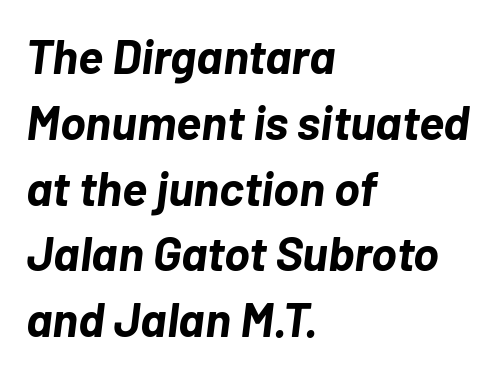
Compared with a centered layout, this one pins lines to the left instead. Caption: bold face, heavy strokes. Honestly, the letter spacing is just normal — you wouldn't notice it. Any mark beneath the type? The region is blank.
